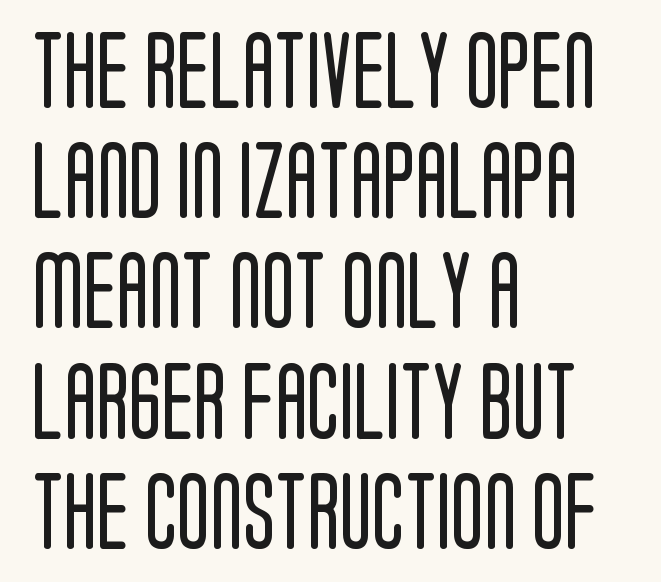
Q: Is the text bold? A: No.
Q: Is the text italic (slanted)? A: No, it is upright.
Q: Is the typeface a serif or a sans-serif typeface? A: Sans-serif.
Q: Is the text underlined? A: No.
Q: How is the paragraph aligned? A: Left-aligned.
Q: Is the spacing between letters normal or unusually wide? A: Normal.
Q: Is the spacing between lines tight, normal or loose? A: Normal.
Q: Width (condensed, normal, or wide)? A: Condensed.
Q: Stroke contrast? A: Low.
Q: x-height? A: Large.
Q: Monospaced? A: No.
